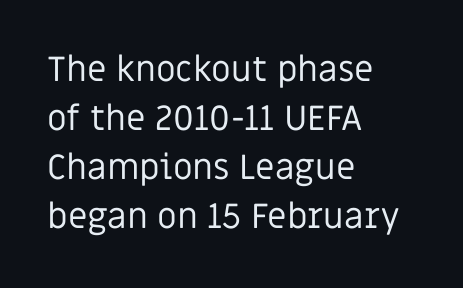
The font's upright variant was chosen for this text. The rendering keeps characters at their native spacing. Line beginnings align vertically; line endings do not. You can tell from the bare stems that sans-serif type was used.
